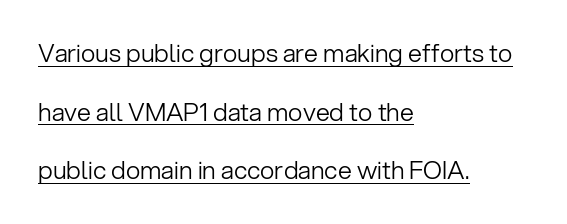
Q: Is the text bold? A: No.
Q: Is the text italic (slanted)? A: No, it is upright.
Q: Is the text underlined? A: Yes.
Q: How is the paragraph aligned? A: Left-aligned.
Q: Is the spacing between letters normal or unusually wide? A: Normal.
Q: Is the spacing between lines tight, normal or loose? A: Loose.
